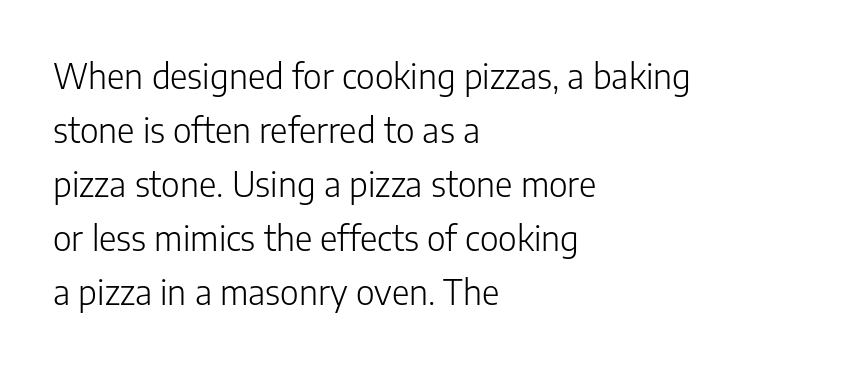
{"serif": "no", "italic": "no", "bold": "no", "weight": "light", "width": "normal", "stroke_contrast": "low", "x_height": "medium", "monospaced": "no", "underline": "no", "align": "left", "line_spacing": "normal", "line_spacing_ratio": 1.59, "letter_spacing": "normal", "letter_spacing_em": 0.0, "glyph_px": 34}
